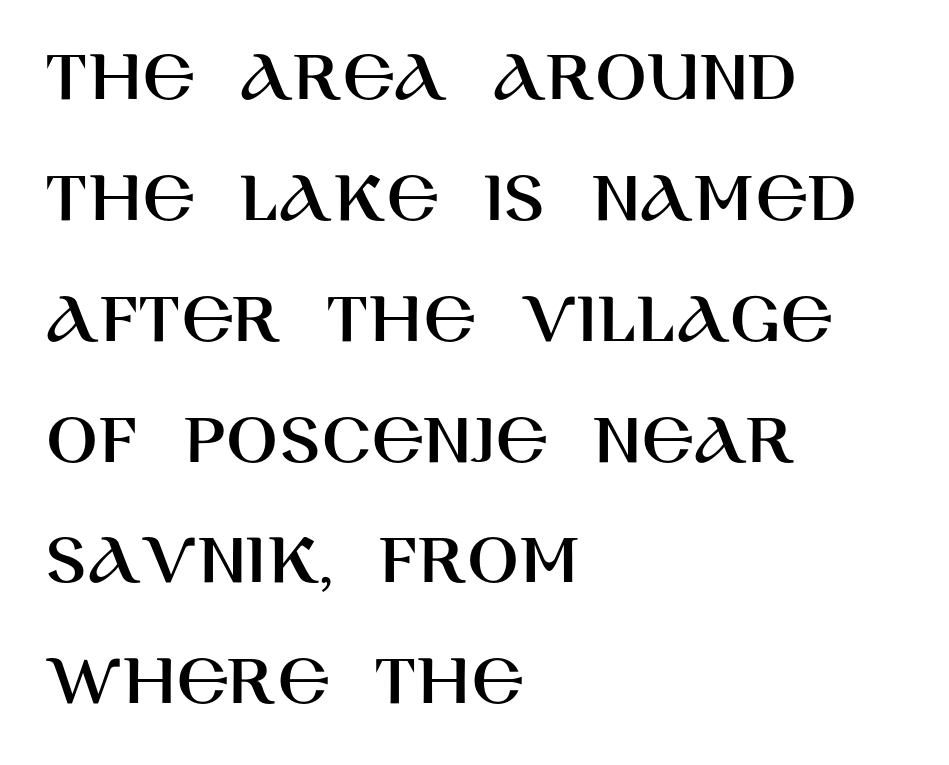
Leading matches the norm, producing a regular column. The passage shown is typeset with a sans-serif family. Unlike italic type, these characters show no tilt at all. Nobody drew a line under any word here. Students, note that the glyphs here touch the page at normal intervals.
